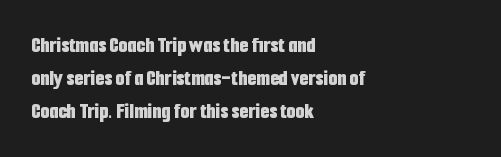
Q: Is the text bold? A: Yes.
Q: Is the text italic (slanted)? A: No, it is upright.
Q: Is the text underlined? A: No.
Q: How is the paragraph aligned? A: Left-aligned.
Q: Is the spacing between letters normal or unusually wide? A: Normal.
Q: Is the spacing between lines tight, normal or loose? A: Normal.
